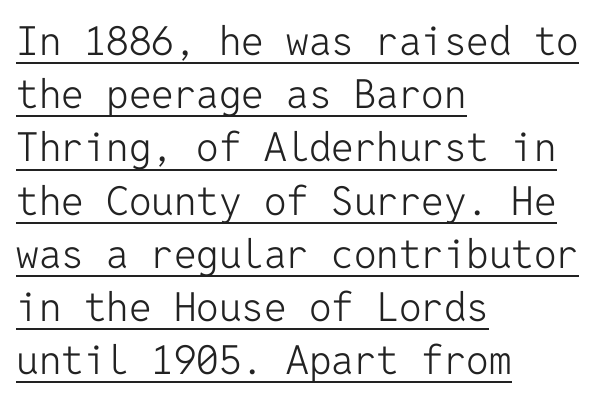
The font sits on the lighter half of the weight spectrum, regular included. A continuous stroke trails under the words, as in a hyperlink. One-word summary of the alignment: left. What stands out about the letter spacing? Nothing — it is the standard amount.
